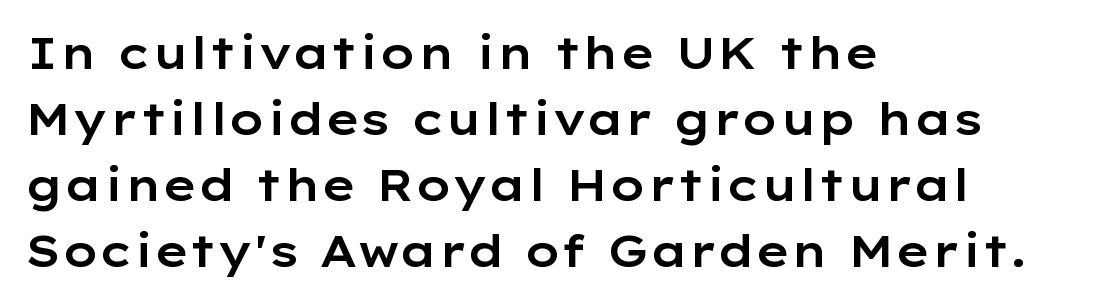
{"serif": "no", "italic": "no", "width": "wide", "stroke_contrast": "low", "x_height": "medium", "monospaced": "no", "underline": "no", "align": "left", "line_spacing": "normal", "line_spacing_ratio": 1.5, "letter_spacing": "normal", "letter_spacing_em": 0.0, "glyph_px": 44}
